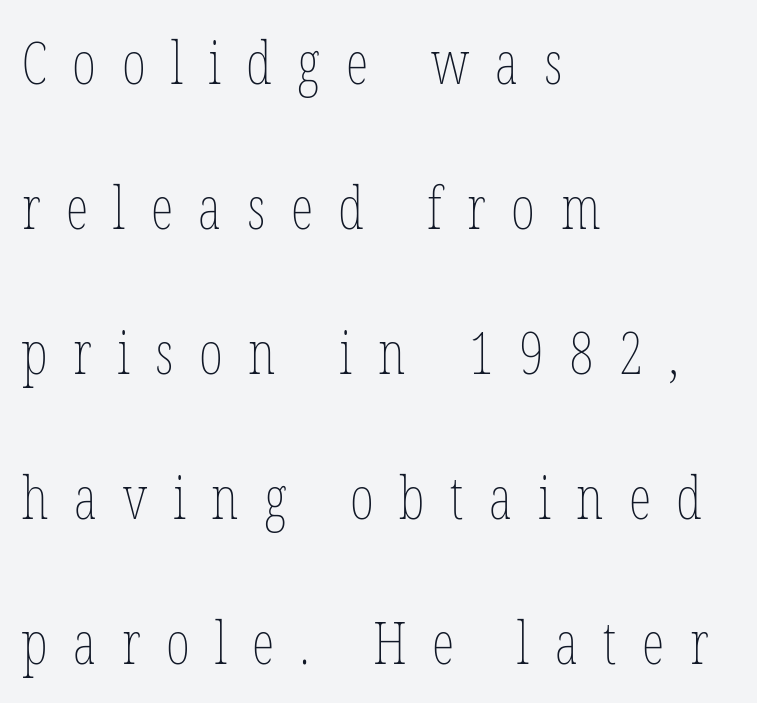
How would I describe the line gaps? Wide and relaxed. Think of a printed novel: that variable character pitch is what you see here. The text block is weighted toward the left margin, trailing off unevenly rightward. Decoration check: the copy has no underline.
